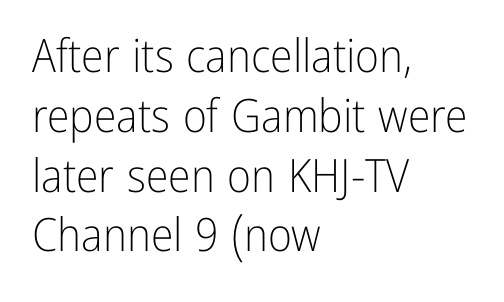
{"serif": "no", "italic": "no", "bold": "no", "weight": "light", "width": "condensed", "stroke_contrast": "low", "x_height": "medium", "monospaced": "no", "underline": "no", "align": "left", "line_spacing": "normal", "line_spacing_ratio": 1.3, "letter_spacing": "normal", "letter_spacing_em": 0.0, "glyph_px": 46}
